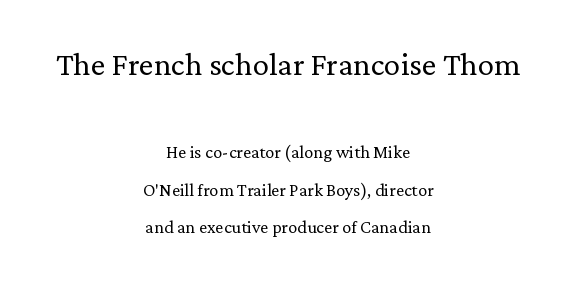
Q: Is the text bold? A: No.
Q: Is the text italic (slanted)? A: No, it is upright.
Q: Is the typeface a serif or a sans-serif typeface? A: Serif.
Q: Is the text underlined? A: No.
Q: How is the paragraph aligned? A: Centered.
Q: Is the spacing between letters normal or unusually wide? A: Normal.
Q: Is the spacing between lines tight, normal or loose? A: Normal.
Q: Which block of text is set in a larger size, the first (top) or the second (bottom)? A: The first (top) one.
Q: Width (condensed, normal, or wide)? A: Normal.
Q: Stroke contrast? A: Low.
Q: x-height? A: Medium.
Q: Monospaced? A: No.
